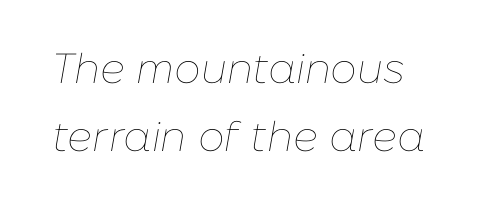
The image shows 42 px thin type, italic (leaning right); set left-aligned, normal line spacing (1.63x), normal letter spacing, not underlined; low stroke contrast and a medium x-height.
